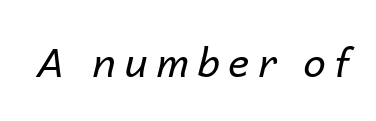
{"italic": "yes", "lean": "right", "slant_degrees": 14, "bold": "no", "weight": "regular", "width": "normal", "stroke_contrast": "low", "x_height": "medium", "monospaced": "no", "underline": "no", "letter_spacing": "wide", "letter_spacing_em": 0.22, "glyph_px": 40}
